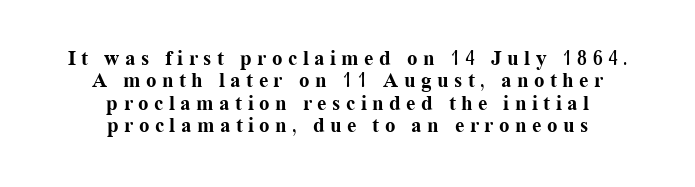
The words here are not underlined. The letterforms stand isolated, each surrounded by extra space. Plenty of ink on the page — the face is bold. The vertical gap from one line to the next is small. Notice how the passage keeps no hard edge, just a central spine.
